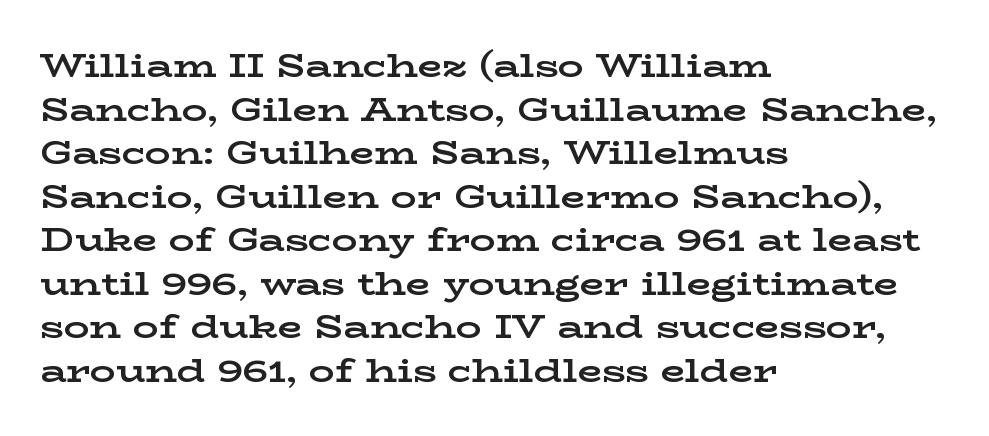
The image shows 32 px bold, wide serif type, upright; set left-aligned, normal line spacing (1.36x), normal letter spacing, not underlined; low stroke contrast and a medium x-height.
